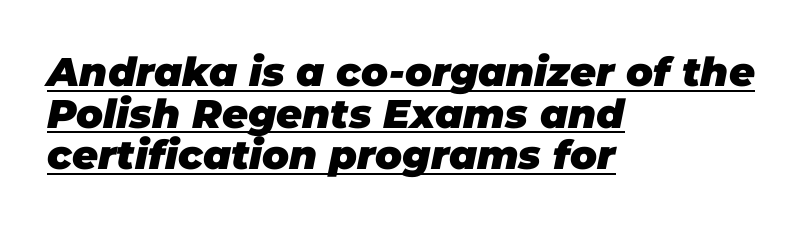
The letters sit at their default tracking, neither squeezed nor spread. The lines are quadded left. Tall strokes in this sample are angled rather than plumb. How heavy is the stroke? Heavy — this is a bold. You could not count columns in this text — the font is proportionally spaced. The lines are packed closely together with very little leading.
